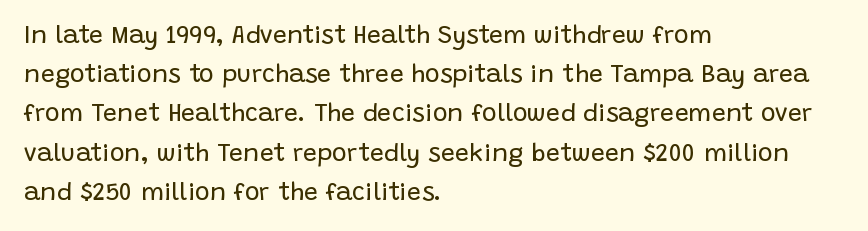
{"italic": "no", "bold": "no", "underline": "no", "align": "left", "line_spacing": "normal", "line_spacing_ratio": 1.57, "letter_spacing": "normal", "letter_spacing_em": 0.0, "glyph_px": 25}
